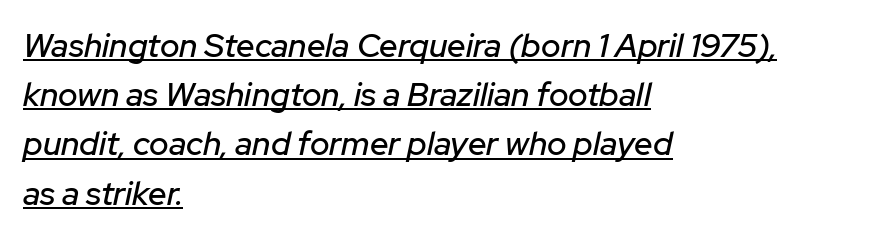
The image shows 33 px text type, italic (leaning right); set left-aligned, normal line spacing (1.49x), normal letter spacing, underlined; low stroke contrast and a medium x-height.
